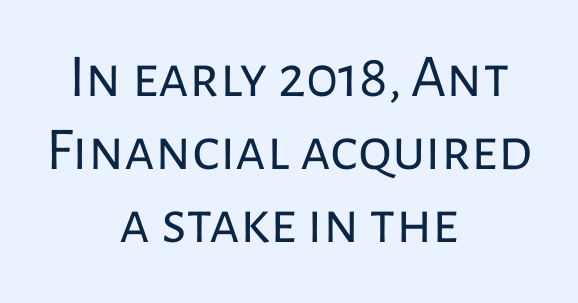
Observe the absence of serifs on each vertical stroke in this sample. If you drew a line through each stem, it would be perfectly vertical. Reading down the block, each line starts at a different indent, mirrored at its end. Heaviness? Minimal to ordinary, like unemphasized prose.
